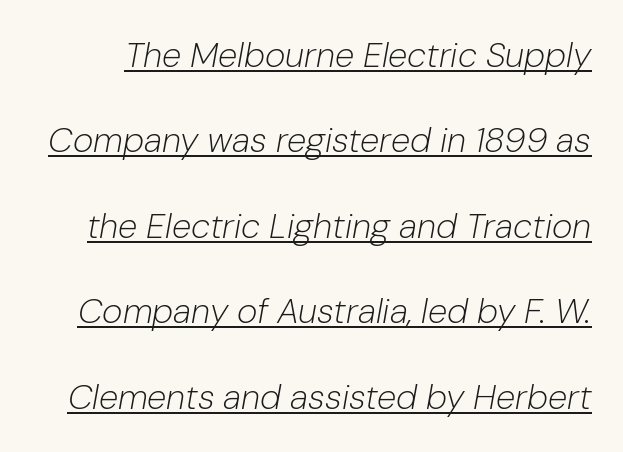
{"italic": "yes", "lean": "right", "slant_degrees": 10, "bold": "no", "weight": "light", "width": "normal", "stroke_contrast": "low", "x_height": "medium", "monospaced": "no", "underline": "yes", "line_spacing": "loose", "line_spacing_ratio": 2.44, "letter_spacing": "normal", "letter_spacing_em": 0.0, "glyph_px": 35}
